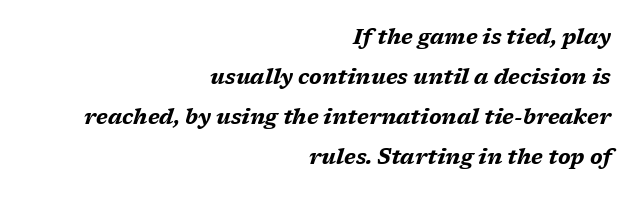
Words appear dense and cohesive because spacing is normal. These words are printed bold, with thick strokes throughout. The string is rendered with underlining switched off. Horizontally, the lines are justified to the trailing edge only. The rendering applies a slant to the glyphs. The vertical gap from one line to the next is large.
